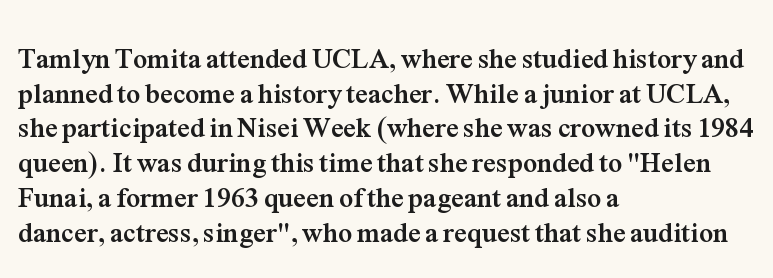
{"serif": "yes", "italic": "no", "bold": "yes", "weight": "semibold", "width": "normal", "stroke_contrast": "medium", "x_height": "medium", "monospaced": "no", "underline": "no", "align": "left", "line_spacing_ratio": 1.24, "letter_spacing": "normal", "letter_spacing_em": 0.0, "glyph_px": 28}
